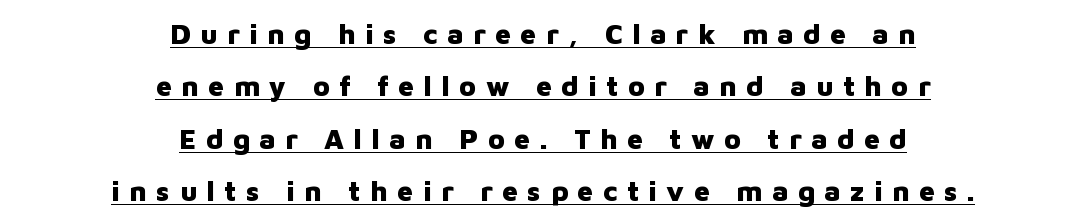
Q: Is the text bold? A: Yes.
Q: Is the text italic (slanted)? A: No, it is upright.
Q: Is the typeface a serif or a sans-serif typeface? A: Sans-serif.
Q: Is the text underlined? A: Yes.
Q: How is the paragraph aligned? A: Centered.
Q: Is the spacing between letters normal or unusually wide? A: Unusually wide.
Q: Width (condensed, normal, or wide)? A: Normal.
Q: Stroke contrast? A: Low.
Q: x-height? A: Medium.
Q: Monospaced? A: No.
